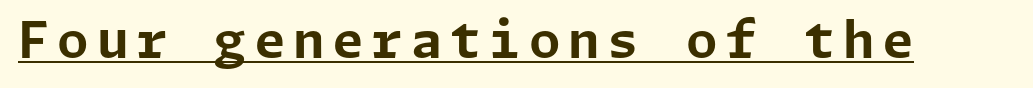
The image shows 51 px bold sans-serif type, upright; set underlined; low stroke contrast and a medium x-height.
